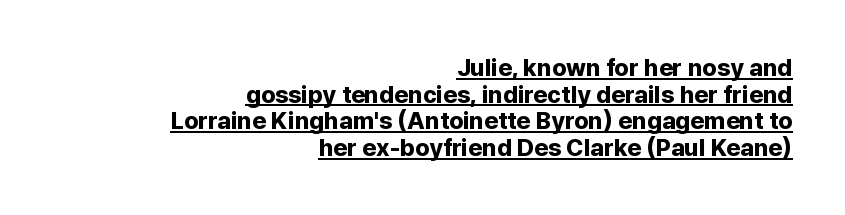
Leading is clearly below the norm, producing a dense column. Is there an underline? Yes — a line sits under the letters. The line texture is even and compact thanks to regular tracking. Alignment: flush right. Posture: vertical.
